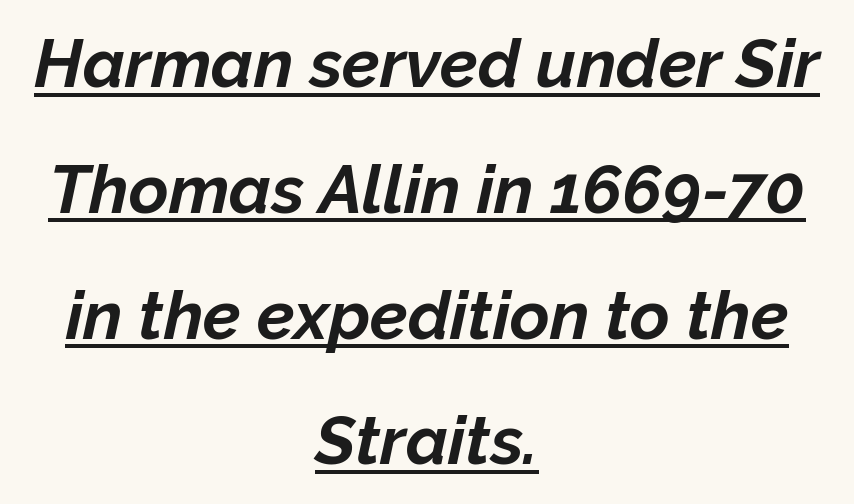
{"italic": "yes", "lean": "right", "slant_degrees": 12, "bold": "yes", "weight": "bold", "width": "normal", "stroke_contrast": "low", "x_height": "medium", "monospaced": "no", "underline": "yes", "align": "center", "line_spacing_ratio": 1.85, "letter_spacing": "normal", "letter_spacing_em": 0.0, "glyph_px": 68}
